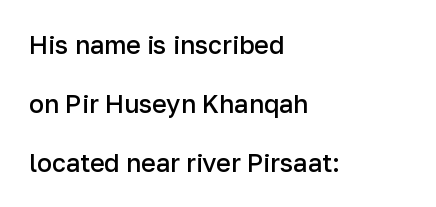
The image shows 25 px text type, upright; set left-aligned, loose line spacing (2.36x), normal letter spacing, not underlined.
